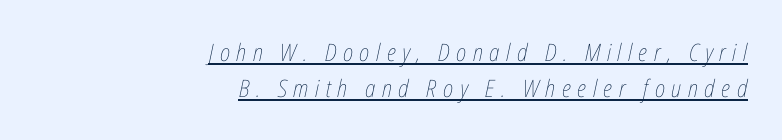
{"italic": "yes", "lean": "right", "slant_degrees": 12, "bold": "no", "underline": "yes", "align": "right", "line_spacing": "normal", "line_spacing_ratio": 1.5, "letter_spacing": "wide", "letter_spacing_em": 0.27, "glyph_px": 24}
